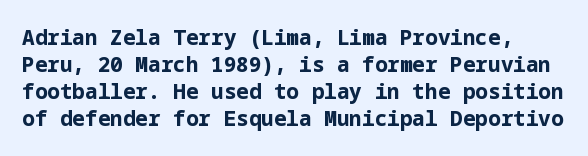
Q: Is the text bold? A: Yes.
Q: Is the text italic (slanted)? A: No, it is upright.
Q: Is the text underlined? A: No.
Q: Is the spacing between letters normal or unusually wide? A: Normal.
Q: Is the spacing between lines tight, normal or loose? A: Normal.
